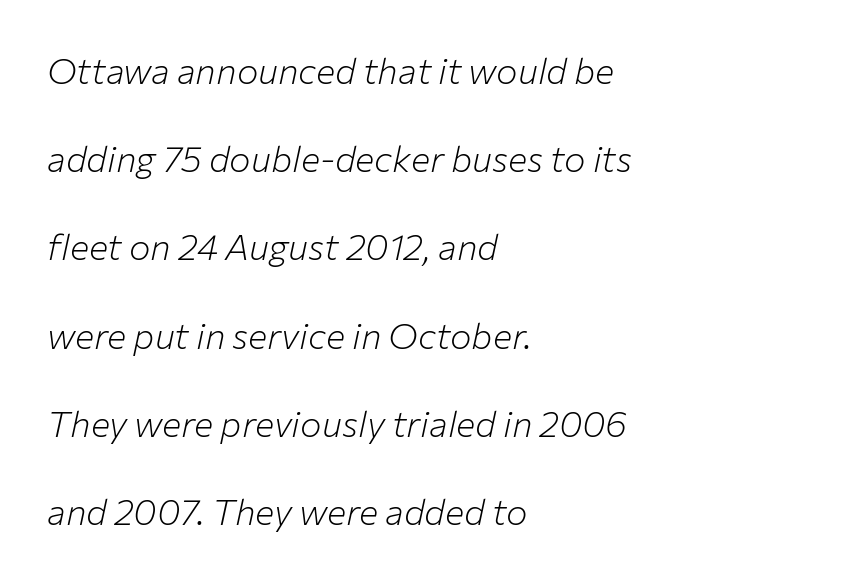
A typesetter would call this proportional, since set widths differ per character. The designer dialed line spacing up above the default. The font's italic variant was chosen for this text. The compositor pushed each line to the left boundary. Stems here are at most as thick as an everyday book face. How are the letters spaced? Ordinarily, with no added tracking.
